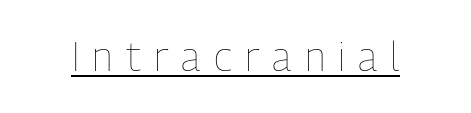
The image shows 40 px thin, condensed type, upright; set unusually wide letter spacing (+0.33 em), underlined; low stroke contrast and a medium x-height.
